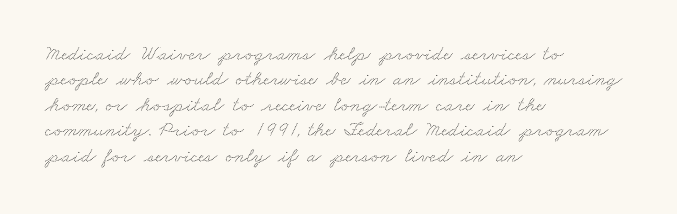
The gaps between neighbouring characters are ordinary and unremarkable. Anything drawn beneath the words? Only blank space. The rendering anchors every line to the left-hand side.
